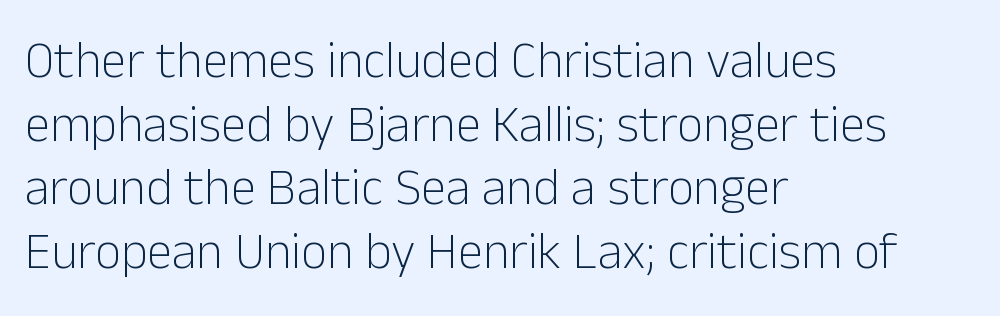
{"serif": "no", "italic": "no", "bold": "no", "weight": "light", "width": "normal", "stroke_contrast": "low", "x_height": "medium", "monospaced": "no", "underline": "no", "align": "left", "line_spacing": "normal", "line_spacing_ratio": 1.25, "letter_spacing": "normal", "letter_spacing_em": 0.0, "glyph_px": 51}
